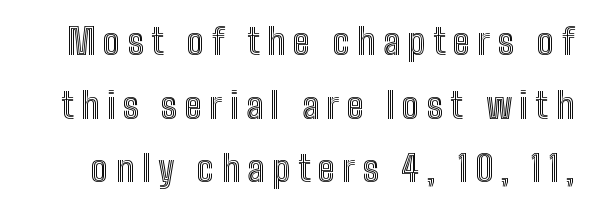
The image shows 36 px condensed type, upright; set line spacing 1.77x, unusually wide letter spacing (+0.21 em), not underlined; a medium x-height.
